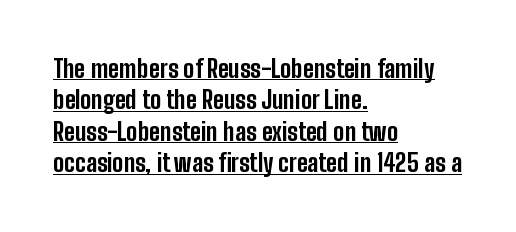
Q: Is the text bold? A: Yes.
Q: Is the text italic (slanted)? A: No, it is upright.
Q: Is the text underlined? A: Yes.
Q: How is the paragraph aligned? A: Left-aligned.
Q: Is the spacing between letters normal or unusually wide? A: Normal.
Q: Is the spacing between lines tight, normal or loose? A: Normal.
